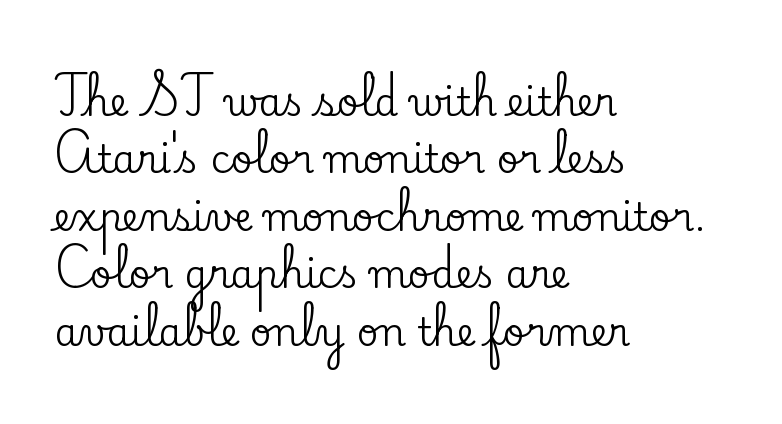
The rows are spaced the way most documents space them. The passage shown is typeset with a serif family. These lines are rendered in a variable-pitch font. Default kerning and tracking; the words read as compact shapes. If you drew a line through each stem, it would be perfectly vertical.
